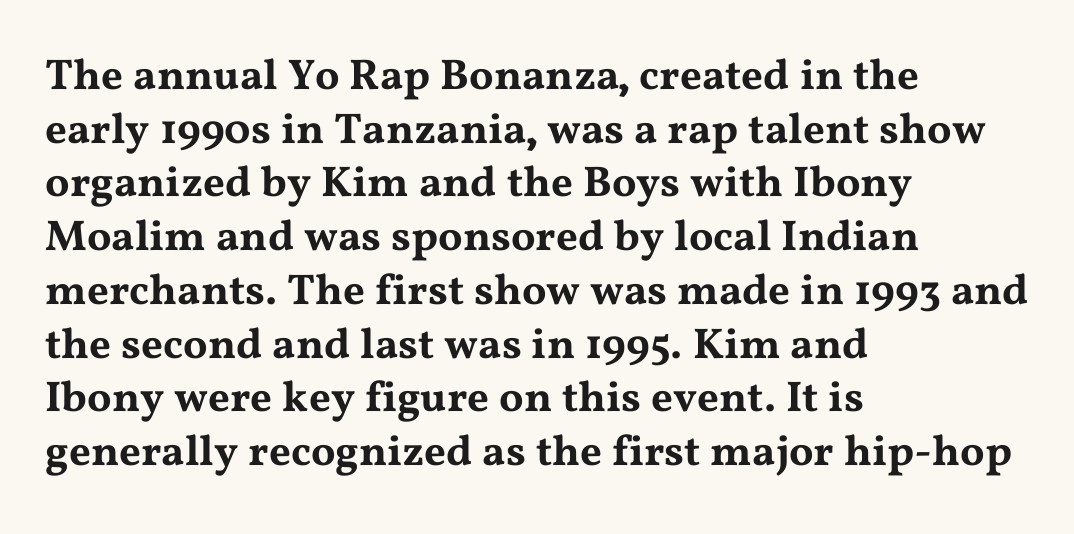
The image shows 43 px wide serif type, upright; set left-aligned, normal line spacing (1.25x), normal letter spacing, not underlined; medium stroke contrast and a medium x-height.
